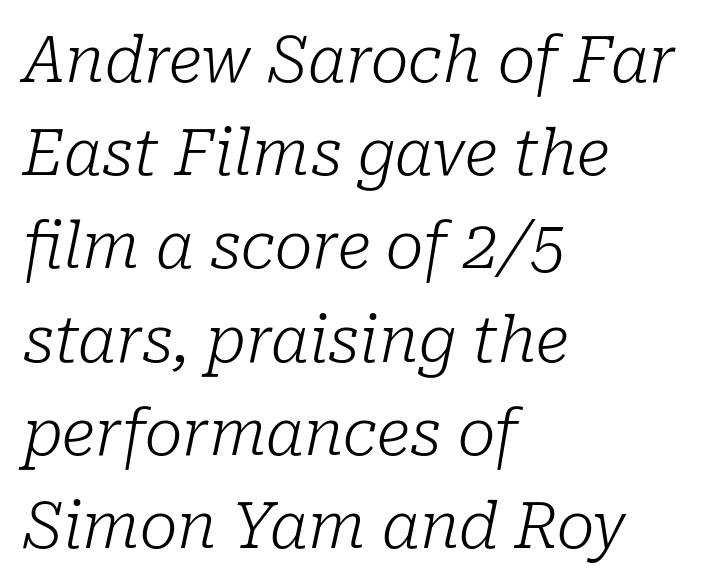
Q: Is the text bold? A: No.
Q: Is the text italic (slanted)? A: Yes, it leans right by about 10 degrees.
Q: Is the typeface a serif or a sans-serif typeface? A: Serif.
Q: Is the text underlined? A: No.
Q: How is the paragraph aligned? A: Left-aligned.
Q: Is the spacing between letters normal or unusually wide? A: Normal.
Q: Is the spacing between lines tight, normal or loose? A: Normal.
Q: Width (condensed, normal, or wide)? A: Normal.
Q: Stroke contrast? A: Low.
Q: x-height? A: Medium.
Q: Monospaced? A: No.
